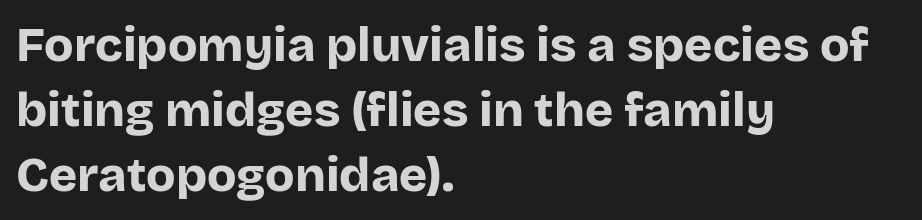
{"serif": "no", "italic": "no", "bold": "yes", "weight": "bold", "width": "normal", "stroke_contrast": "low", "x_height": "large", "monospaced": "no", "underline": "no", "align": "left", "line_spacing": "normal", "line_spacing_ratio": 1.35, "letter_spacing": "normal", "letter_spacing_em": 0.0, "glyph_px": 48}
